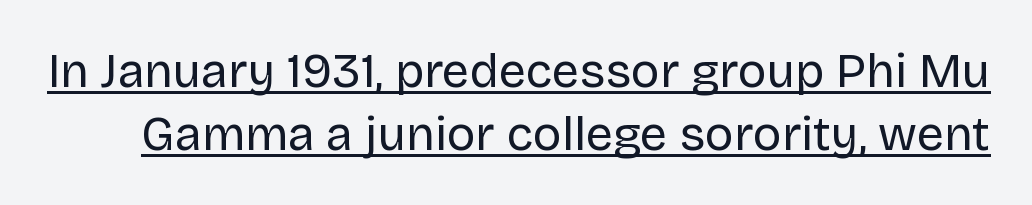
{"serif": "no", "italic": "no", "bold": "no", "weight": "regular", "width": "normal", "stroke_contrast": "low", "x_height": "large", "monospaced": "no", "underline": "yes", "line_spacing": "normal", "line_spacing_ratio": 1.31, "letter_spacing": "normal", "letter_spacing_em": 0.0, "glyph_px": 48}
